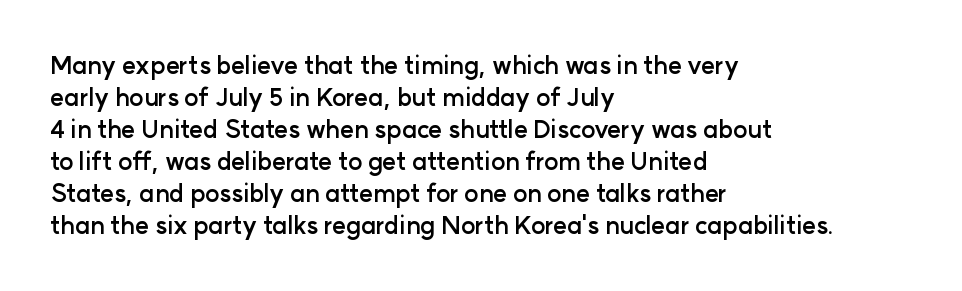
How are the letters spaced? Ordinarily, with no added tracking. Left-aligned paragraph, ragged on the right. The rows are spaced the way most documents space them. The glyphs are unaccompanied by any horizontal stroke below them. Weight check: bold — yes, fully. Ordinary non-slanted type is in use.
